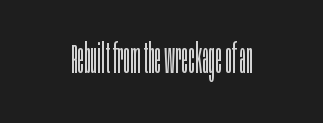
{"serif": "no", "italic": "no", "bold": "no", "weight": "light", "width": "condensed", "stroke_contrast": "low", "x_height": "large", "monospaced": "no", "underline": "no", "align": "center", "letter_spacing": "normal", "letter_spacing_em": 0.0, "glyph_px": 41}
